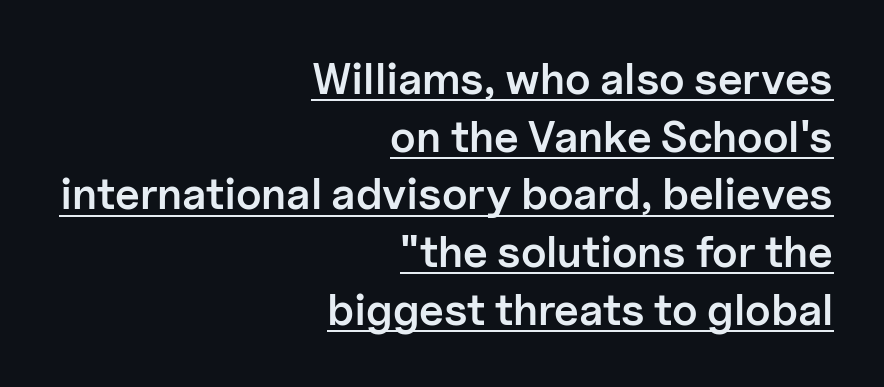
Is there much room between lines? A standard amount, neither cramped nor airy. The line texture is even and compact thanks to regular tracking. The rag falls on the left side of this text block. A typesetter would call this proportional, since set widths differ per character.
